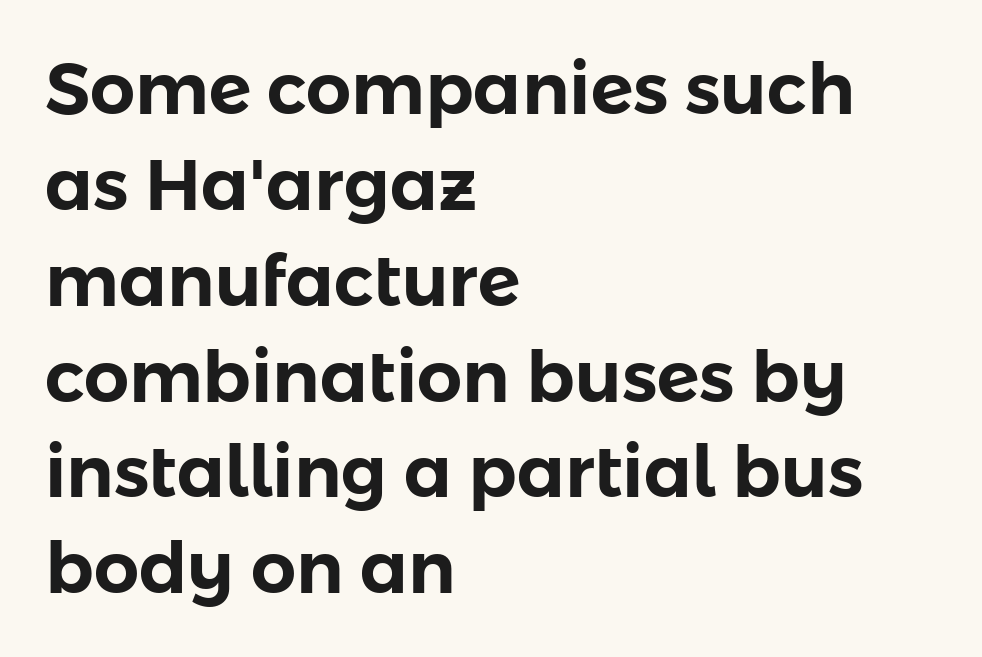
{"serif": "no", "italic": "no", "width": "normal", "stroke_contrast": "low", "x_height": "medium", "monospaced": "no", "underline": "no", "align": "left", "line_spacing": "normal", "line_spacing_ratio": 1.35, "letter_spacing": "normal", "letter_spacing_em": 0.0, "glyph_px": 71}
